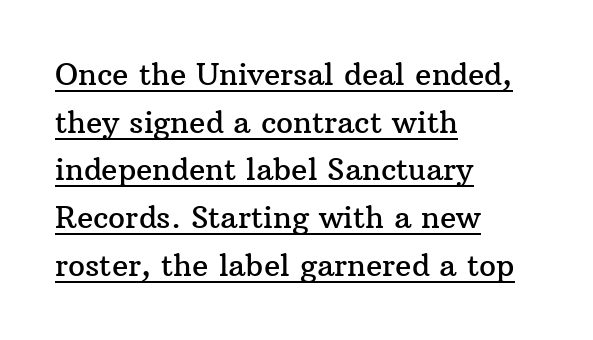
Q: Is the text italic (slanted)? A: No, it is upright.
Q: Is the typeface a serif or a sans-serif typeface? A: Serif.
Q: Is the text underlined? A: Yes.
Q: How is the paragraph aligned? A: Left-aligned.
Q: Is the spacing between letters normal or unusually wide? A: Normal.
Q: Is the spacing between lines tight, normal or loose? A: Normal.
Q: Width (condensed, normal, or wide)? A: Normal.
Q: Stroke contrast? A: Medium.
Q: x-height? A: Medium.
Q: Monospaced? A: No.
